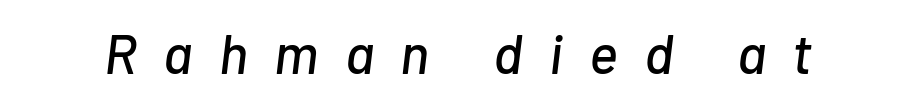
Between one letter and the next there's a generous, obvious gap. Yep, that's italic — everything's leaning. Here the designer chose a conventional face with non-uniform glyph widths. Anything drawn beneath the words? Only blank space.
